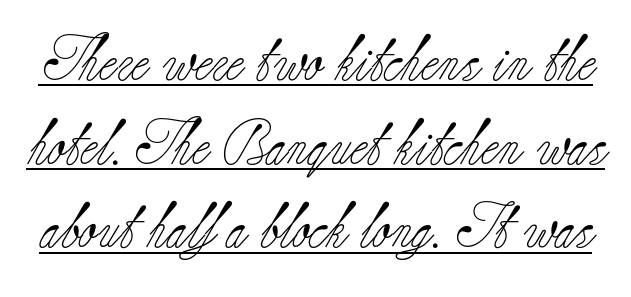
You can see a thin bar hugging the bottom of the glyphs. Are there feet on the stems? There are — it's a serif. This sample has the flowing, uneven cadence of proportional lettering. Unbolded letterforms with no extra heft. The tracking reads as untouched default to a designer's eye.
